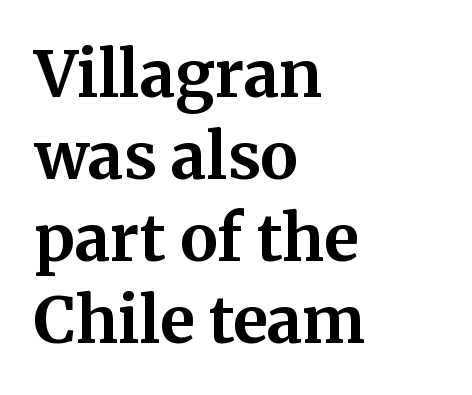
The image shows 64 px bold serif type, upright; set left-aligned, normal line spacing (1.28x), normal letter spacing, not underlined; medium stroke contrast and a medium x-height.
